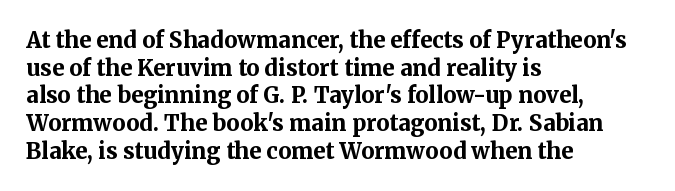
{"italic": "no", "bold": "yes", "underline": "no", "align": "left", "line_spacing": "normal", "line_spacing_ratio": 1.26, "letter_spacing": "normal", "letter_spacing_em": 0.0, "glyph_px": 22}
